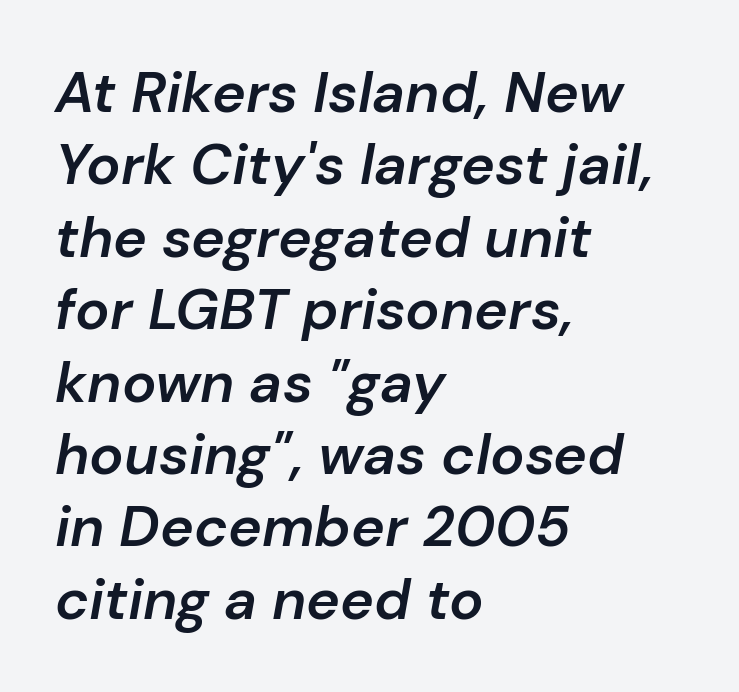
The image shows 57 px semibold type, italic (leaning right); set left-aligned, normal line spacing (1.27x), normal letter spacing, not underlined; low stroke contrast and a medium x-height.
